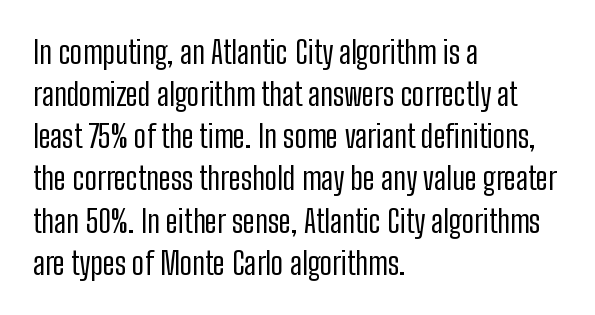
The image shows 31 px regular-weight, condensed sans-serif type, upright; set left-aligned, normal line spacing (1.36x), normal letter spacing, not underlined; low stroke contrast and a medium x-height.
